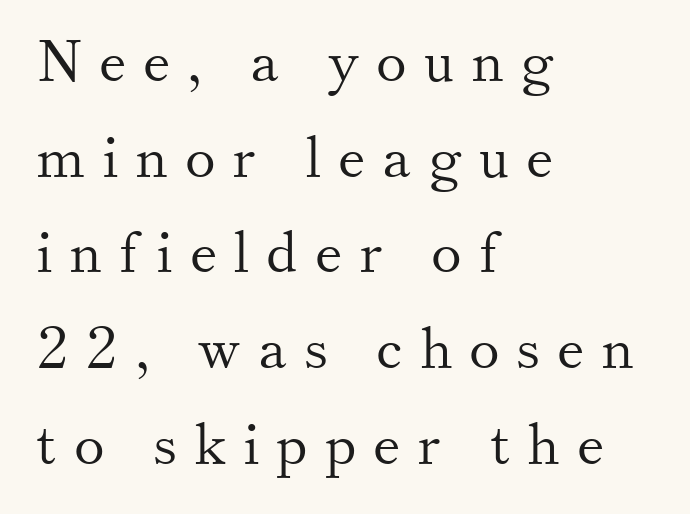
Nope, not italic — everything's standing straight. Think of a printed novel: that variable character pitch is what you see here. The typesetting does not lean heavy: it is not bold. The typesetter chose a ragged-right arrangement here. Type style note: has serifs.
